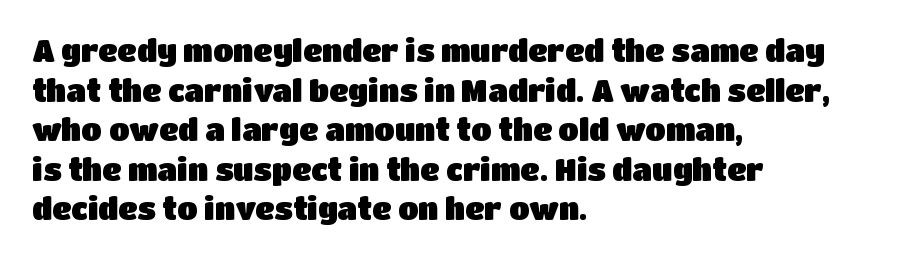
Successive baselines arrive at the customary interval. Font category for this specimen: sans-serif. Short note: letters normally spaced. Note the varied advance widths — an 'i' is clearly narrower than an 'm'.
